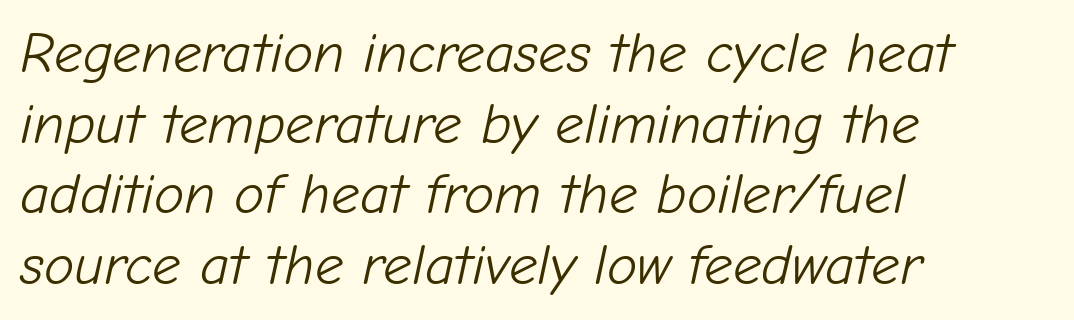
{"italic": "yes", "lean": "right", "slant_degrees": 12, "bold": "no", "weight": "light", "width": "normal", "stroke_contrast": "low", "x_height": "medium", "monospaced": "no", "underline": "no", "align": "left", "line_spacing_ratio": 1.24, "letter_spacing": "normal", "letter_spacing_em": 0.0, "glyph_px": 57}
